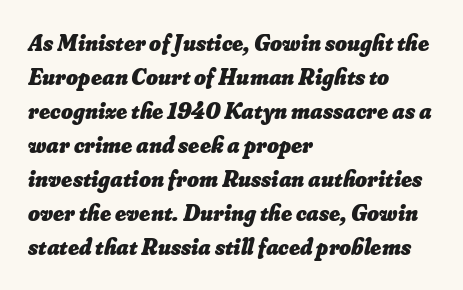
Normally led — the rows are evenly, conventionally spaced. In CSS terms this would be text-align: left. The passage shown is not underscored anywhere. The rendering keeps characters at their native spacing. The rendering uses a bold face; every stroke is thick and dark.
